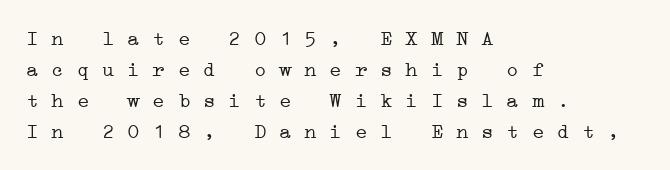
{"bold": "no", "underline": "no", "align": "left", "line_spacing": "normal", "line_spacing_ratio": 1.48, "letter_spacing": "normal", "letter_spacing_em": 0.0, "glyph_px": 21}
